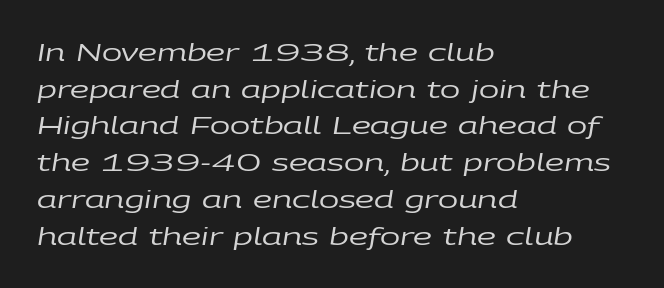
Q: Is the text bold? A: No.
Q: Is the text italic (slanted)? A: Yes, it leans right by about 9 degrees.
Q: Is the text underlined? A: No.
Q: How is the paragraph aligned? A: Left-aligned.
Q: Is the spacing between letters normal or unusually wide? A: Normal.
Q: Is the spacing between lines tight, normal or loose? A: Normal.
